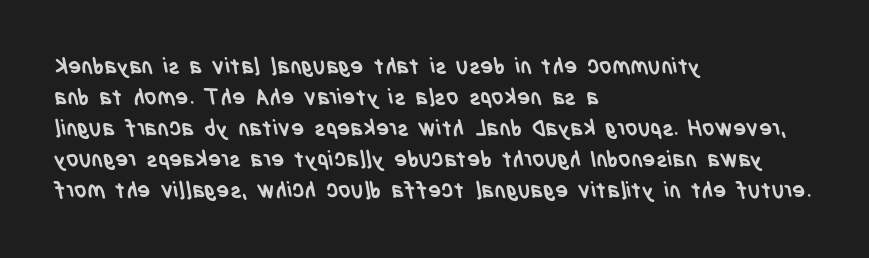
{"bold": "yes", "underline": "no", "align": "left", "line_spacing": "normal", "line_spacing_ratio": 1.41, "letter_spacing": "normal", "letter_spacing_em": 0.0, "glyph_px": 22}
